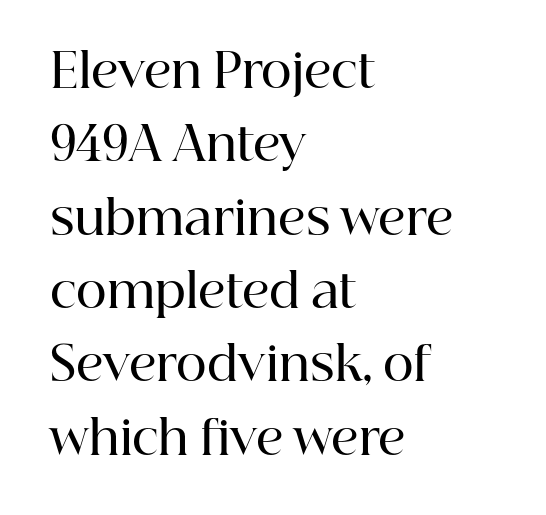
{"serif": "yes", "italic": "no", "bold": "semi", "weight": "semibold", "width": "normal", "stroke_contrast": "high", "x_height": "medium", "monospaced": "no", "underline": "no", "align": "left", "line_spacing": "normal", "line_spacing_ratio": 1.56, "letter_spacing": "normal", "letter_spacing_em": 0.0, "glyph_px": 47}
